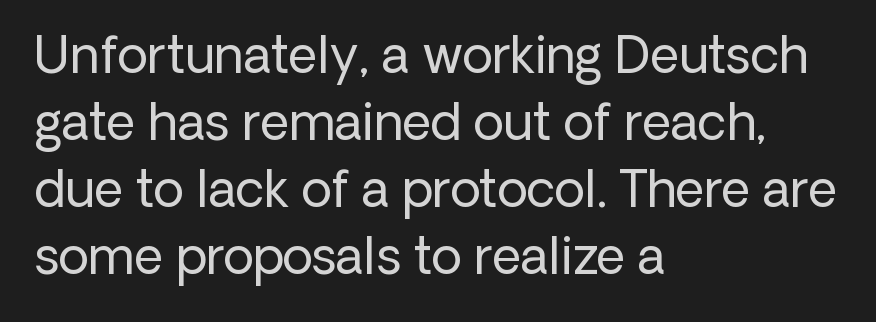
{"serif": "no", "italic": "no", "bold": "no", "weight": "regular", "width": "normal", "stroke_contrast": "low", "x_height": "medium", "monospaced": "no", "underline": "no", "align": "left", "line_spacing": "normal", "line_spacing_ratio": 1.34, "letter_spacing": "normal", "letter_spacing_em": 0.0, "glyph_px": 50}
